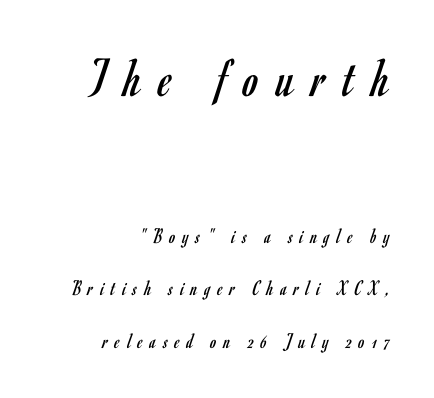
Q: Is the text bold? A: No.
Q: Is the text italic (slanted)? A: Yes.
Q: Is the typeface a serif or a sans-serif typeface? A: Sans-serif.
Q: Is the text underlined? A: No.
Q: How is the paragraph aligned? A: Right-aligned.
Q: Is the spacing between letters normal or unusually wide? A: Unusually wide.
Q: Is the spacing between lines tight, normal or loose? A: Loose.
Q: Which block of text is set in a larger size, the first (top) or the second (bottom)? A: The first (top) one.
Q: Width (condensed, normal, or wide)? A: Condensed.
Q: Stroke contrast? A: Low.
Q: x-height? A: Small.
Q: Monospaced? A: No.
